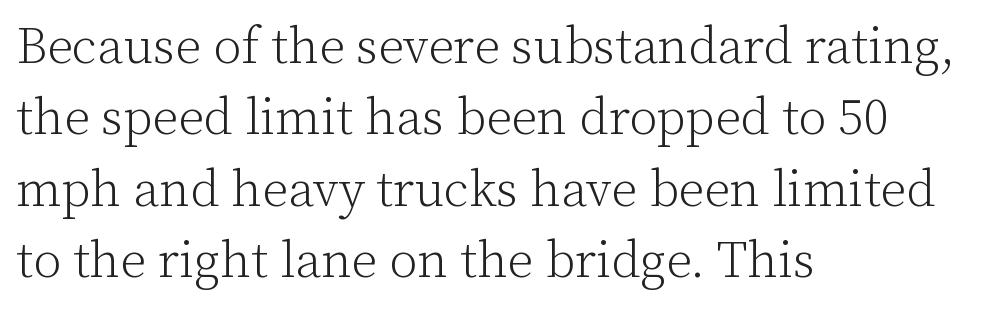
Q: Is the text bold? A: No.
Q: Is the text italic (slanted)? A: No, it is upright.
Q: Is the typeface a serif or a sans-serif typeface? A: Serif.
Q: Is the text underlined? A: No.
Q: How is the paragraph aligned? A: Left-aligned.
Q: Is the spacing between letters normal or unusually wide? A: Normal.
Q: Is the spacing between lines tight, normal or loose? A: Normal.
Q: Width (condensed, normal, or wide)? A: Normal.
Q: Stroke contrast? A: Low.
Q: x-height? A: Medium.
Q: Monospaced? A: No.
